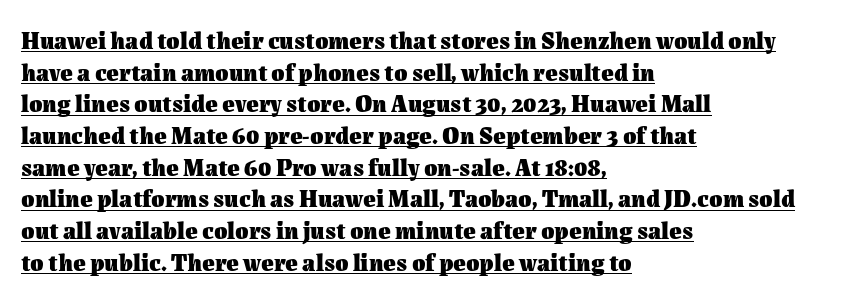
Q: Is the text bold? A: Yes.
Q: Is the text italic (slanted)? A: No, it is upright.
Q: Is the text underlined? A: Yes.
Q: How is the paragraph aligned? A: Left-aligned.
Q: Is the spacing between letters normal or unusually wide? A: Normal.
Q: Is the spacing between lines tight, normal or loose? A: Normal.
